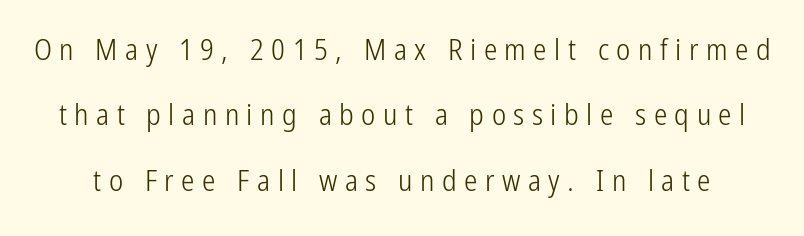
The image shows 30 px light, condensed sans-serif type, upright; set loose line spacing (2.18x), unusually wide letter spacing (+0.25 em), not underlined; low stroke contrast and a medium x-height.
